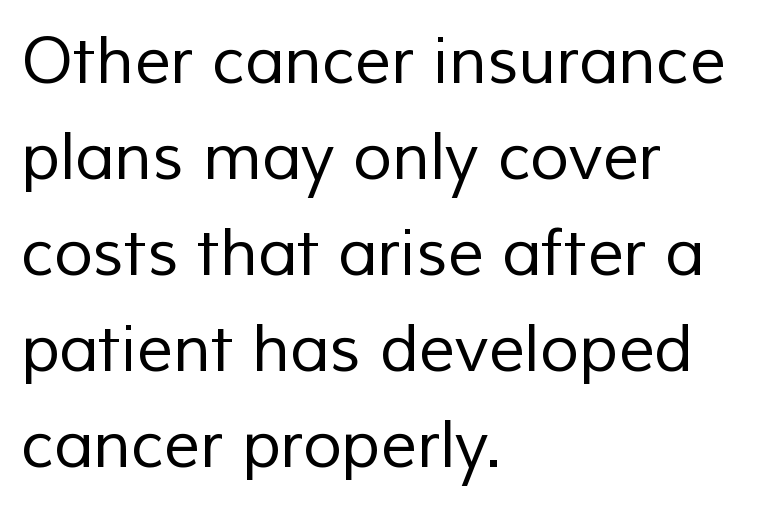
{"serif": "no", "bold": "no", "weight": "regular", "width": "normal", "stroke_contrast": "low", "x_height": "medium", "monospaced": "no", "underline": "no", "align": "left", "line_spacing": "normal", "line_spacing_ratio": 1.5, "letter_spacing": "normal", "letter_spacing_em": 0.0, "glyph_px": 64}
